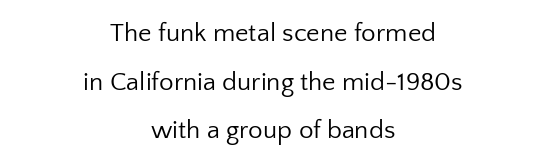
{"italic": "no", "bold": "no", "underline": "no", "align": "center", "line_spacing_ratio": 1.87, "letter_spacing": "normal", "letter_spacing_em": 0.0, "glyph_px": 26}
